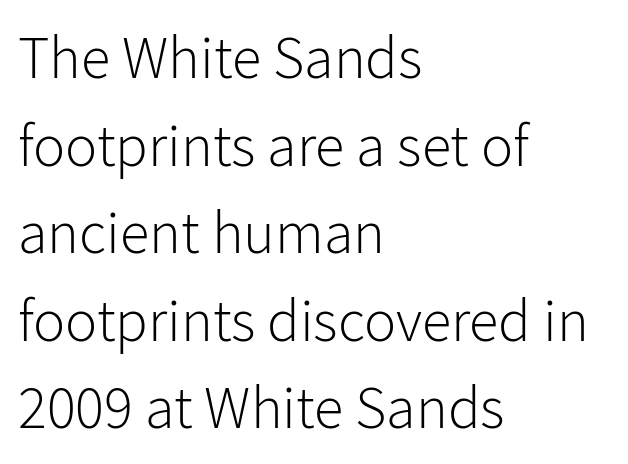
Compared with typical body copy, the letter spacing here is the same. Posture: upright roman. These lines are composed in type without serifs. The words here are not underlined.
